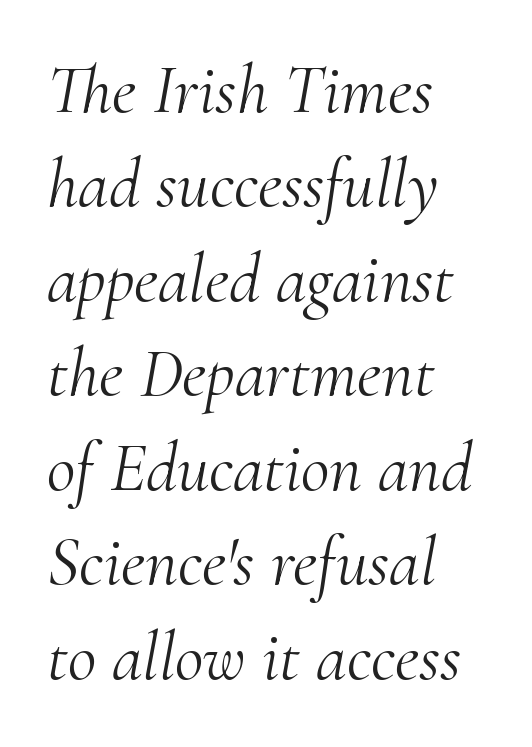
A serif font was chosen for this passage. Tall strokes in this sample are angled rather than plumb. A typesetter would call this proportional, since set widths differ per character. Words appear dense and cohesive because spacing is normal.
